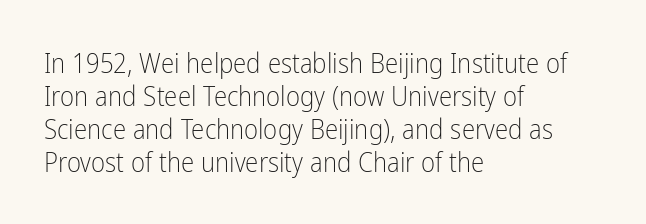
The type sits square on the baseline with zero lean. All the whitespace from short lines collects on the right. Students, note that the glyphs here touch the page at normal intervals. Weight class: somewhere from thin through regular. The foot of each line stays bare and open.
